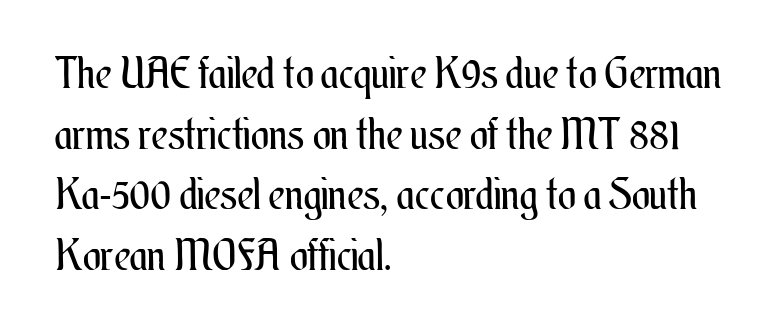
Q: Is the text bold? A: No.
Q: Is the text italic (slanted)? A: No, it is upright.
Q: Is the text underlined? A: No.
Q: How is the paragraph aligned? A: Left-aligned.
Q: Is the spacing between letters normal or unusually wide? A: Normal.
Q: Is the spacing between lines tight, normal or loose? A: Normal.
Q: Width (condensed, normal, or wide)? A: Condensed.
Q: Stroke contrast? A: Medium.
Q: x-height? A: Small.
Q: Monospaced? A: No.
